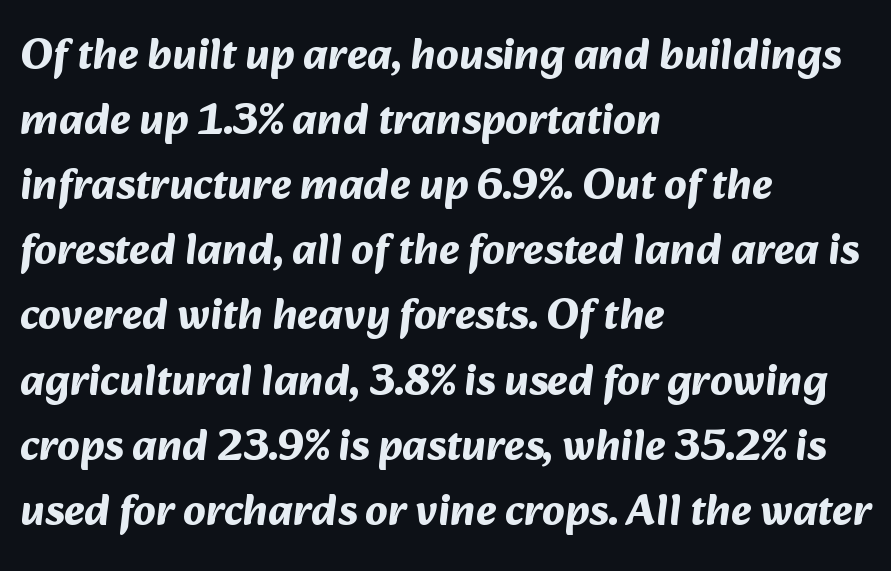
Q: Is the text bold? A: Yes.
Q: Is the typeface a serif or a sans-serif typeface? A: Sans-serif.
Q: Is the text underlined? A: No.
Q: How is the paragraph aligned? A: Left-aligned.
Q: Is the spacing between letters normal or unusually wide? A: Normal.
Q: Is the spacing between lines tight, normal or loose? A: Normal.
Q: Width (condensed, normal, or wide)? A: Normal.
Q: Stroke contrast? A: Medium.
Q: x-height? A: Medium.
Q: Monospaced? A: No.
